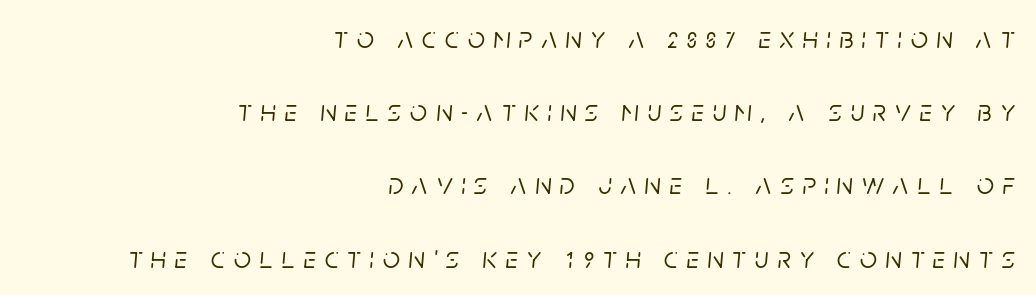
The image shows 30 px text type, italic (leaning right); set right-aligned, loose line spacing (2.44x), unusually wide letter spacing (+0.29 em), not underlined; low stroke contrast and a large x-height.
